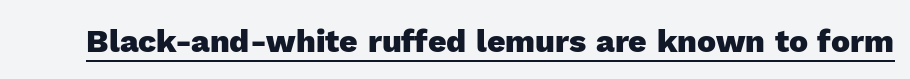
The image shows 32 px heavy sans-serif type, upright; set normal letter spacing, underlined; a medium x-height.
